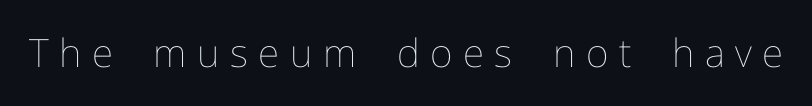
The image shows 39 px thin type, upright; set unusually wide letter spacing (+0.27 em), not underlined; low stroke contrast and a medium x-height.
